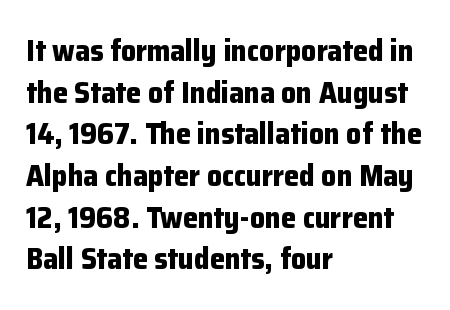
{"serif": "no", "italic": "no", "bold": "yes", "weight": "bold", "width": "normal", "stroke_contrast": "low", "x_height": "medium", "monospaced": "no", "underline": "no", "align": "left", "line_spacing": "normal", "line_spacing_ratio": 1.39, "letter_spacing": "normal", "letter_spacing_em": 0.0, "glyph_px": 30}
